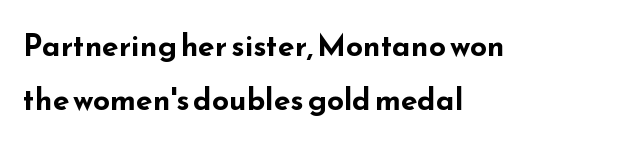
{"serif": "no", "italic": "no", "bold": "yes", "weight": "bold", "width": "wide", "stroke_contrast": "low", "x_height": "small", "monospaced": "no", "underline": "no", "align": "left", "line_spacing_ratio": 1.79, "letter_spacing": "normal", "letter_spacing_em": 0.0, "glyph_px": 30}
